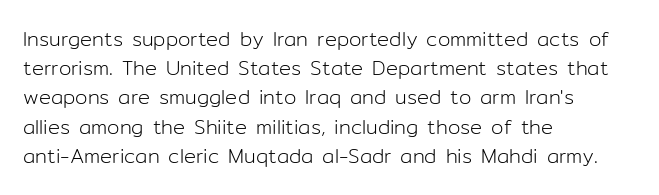
Q: Is the text bold? A: No.
Q: Is the text italic (slanted)? A: No, it is upright.
Q: Is the text underlined? A: No.
Q: How is the paragraph aligned? A: Left-aligned.
Q: Is the spacing between letters normal or unusually wide? A: Normal.
Q: Is the spacing between lines tight, normal or loose? A: Normal.
